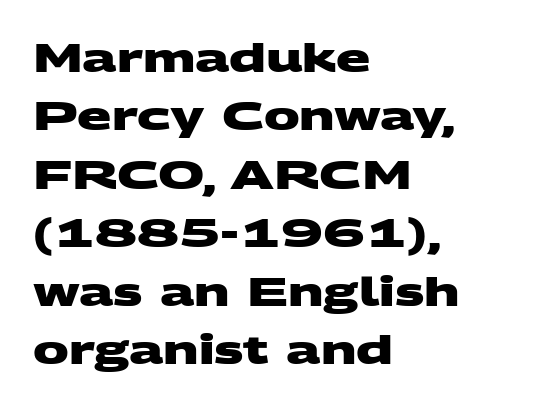
Just letters on the line, the space beneath them empty. In terms of weight, the rendering is a true, heavy bold. Words appear dense and cohesive because spacing is normal. A typesetter would call this proportional, since set widths differ per character. The line-height multiplier appears to be the usual default. The rendering shows plain stroke endings on the letterforms — a sans-serif design.
